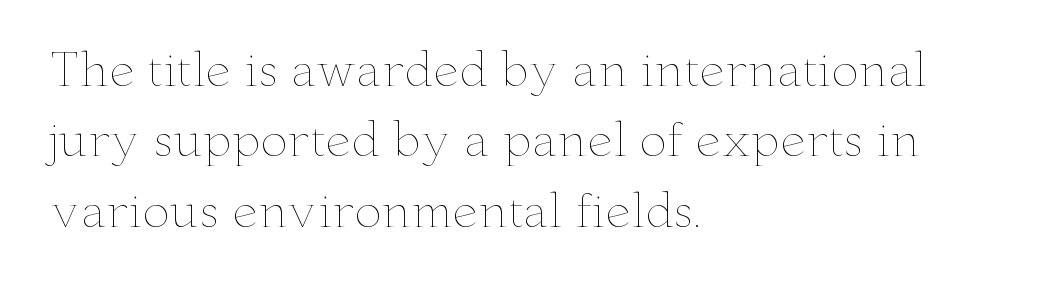
Leading matches the norm, producing a regular column. Vertical strokes here are truly vertical. The glyphs are unaccompanied by any horizontal stroke below them. Glyph-to-glyph distance matches everyday printed text. The typeface has the unassuming heft of standard copy or less. The setting favours the left margin, as ordinary paragraphs usually do.
